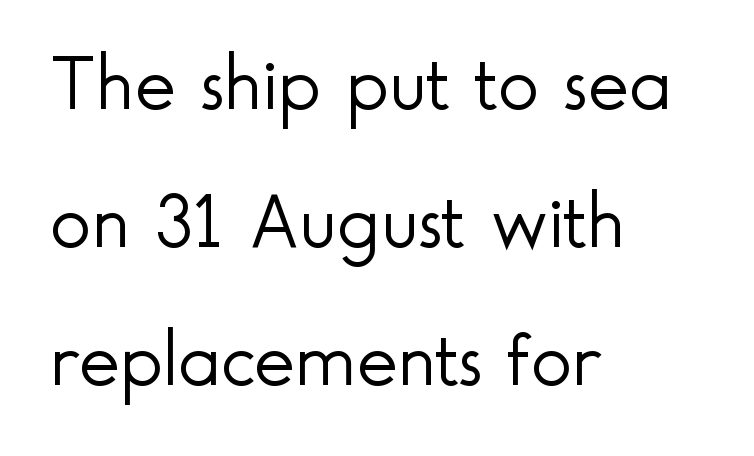
Do the characters align in a grid? No, the font is proportional. Typographically, this falls in the sans-serif category. Ascenders rise straight up at ninety degrees. Honestly, there is no underline to notice here at all. Alignment: flush left.
